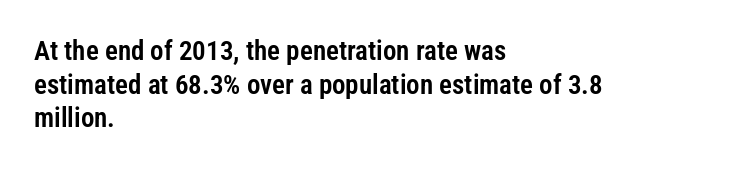
Q: Is the text italic (slanted)? A: No, it is upright.
Q: Is the text underlined? A: No.
Q: How is the paragraph aligned? A: Left-aligned.
Q: Is the spacing between letters normal or unusually wide? A: Normal.
Q: Is the spacing between lines tight, normal or loose? A: Normal.
